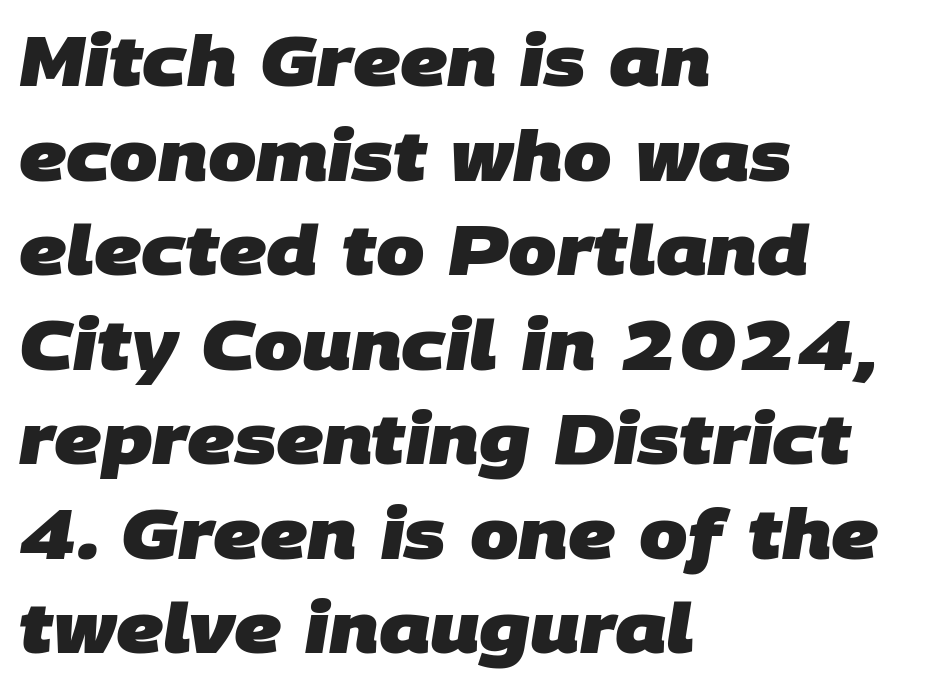
Q: Is the text bold? A: Yes.
Q: Is the typeface a serif or a sans-serif typeface? A: Sans-serif.
Q: Is the text underlined? A: No.
Q: How is the paragraph aligned? A: Left-aligned.
Q: Is the spacing between letters normal or unusually wide? A: Normal.
Q: Is the spacing between lines tight, normal or loose? A: Normal.
Q: Width (condensed, normal, or wide)? A: Normal.
Q: Stroke contrast? A: Low.
Q: x-height? A: Large.
Q: Monospaced? A: No.
